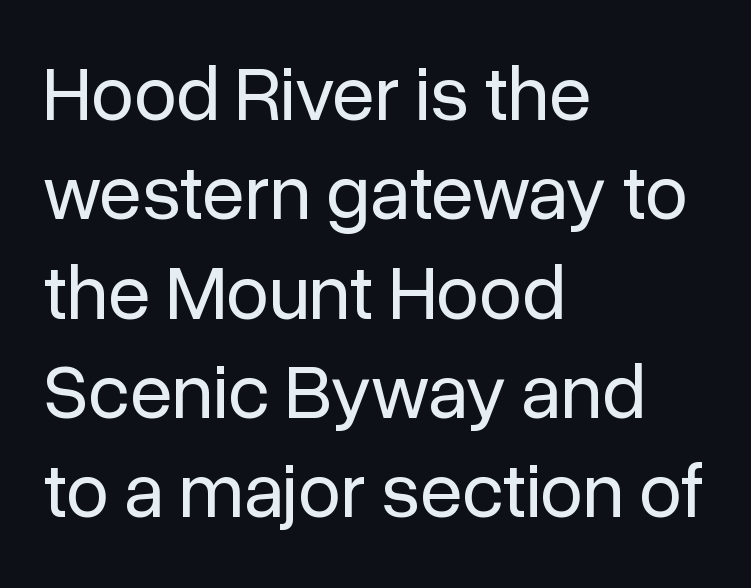
The image shows 77 px regular-weight sans-serif type, upright; set left-aligned, normal line spacing (1.29x), normal letter spacing, not underlined; low stroke contrast and a medium x-height.
